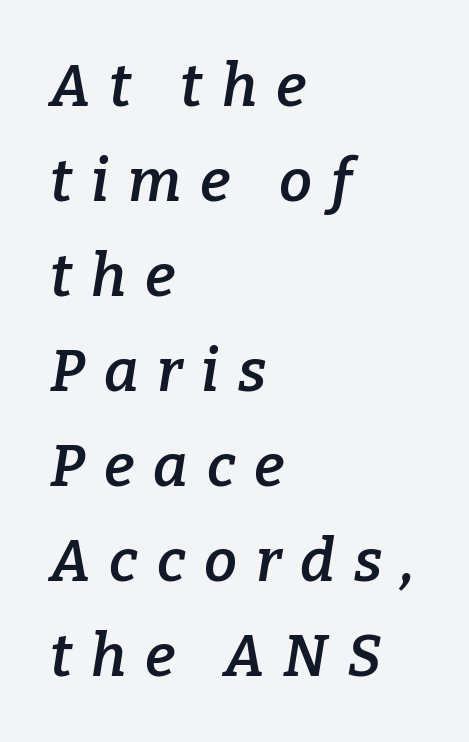
Spacing between characters has been opened up far beyond the box default. Tall strokes in this sample are angled rather than plumb. This sample has the flowing, uneven cadence of proportional lettering. Anything drawn beneath the words? Only blank space. The lines in this sample share a left origin and differ only in where they stop.
